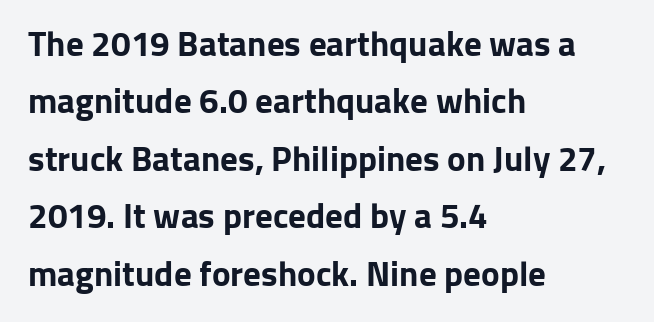
The image shows 35 px bold sans-serif type, upright; set left-aligned, normal line spacing (1.64x), normal letter spacing, not underlined; low stroke contrast and a medium x-height.
